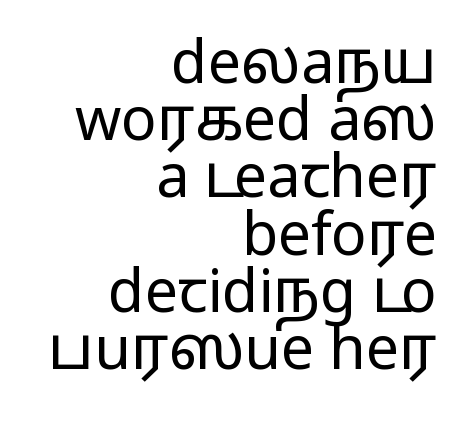
The image shows 59 px regular-weight, wide sans-serif type, upright; set right-aligned, tight line spacing (0.97x), normal letter spacing, not underlined; low stroke contrast and a medium x-height.
